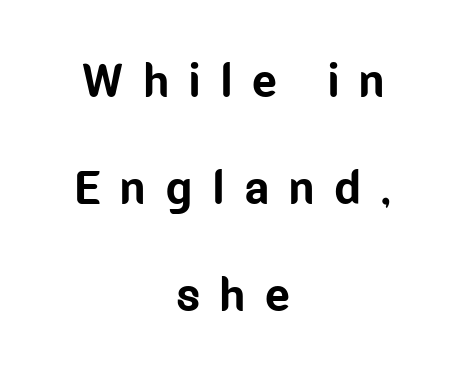
The image shows 47 px bold, condensed sans-serif type, upright; set centered, loose line spacing (2.28x), unusually wide letter spacing (+0.42 em), not underlined; low stroke contrast and a medium x-height.
